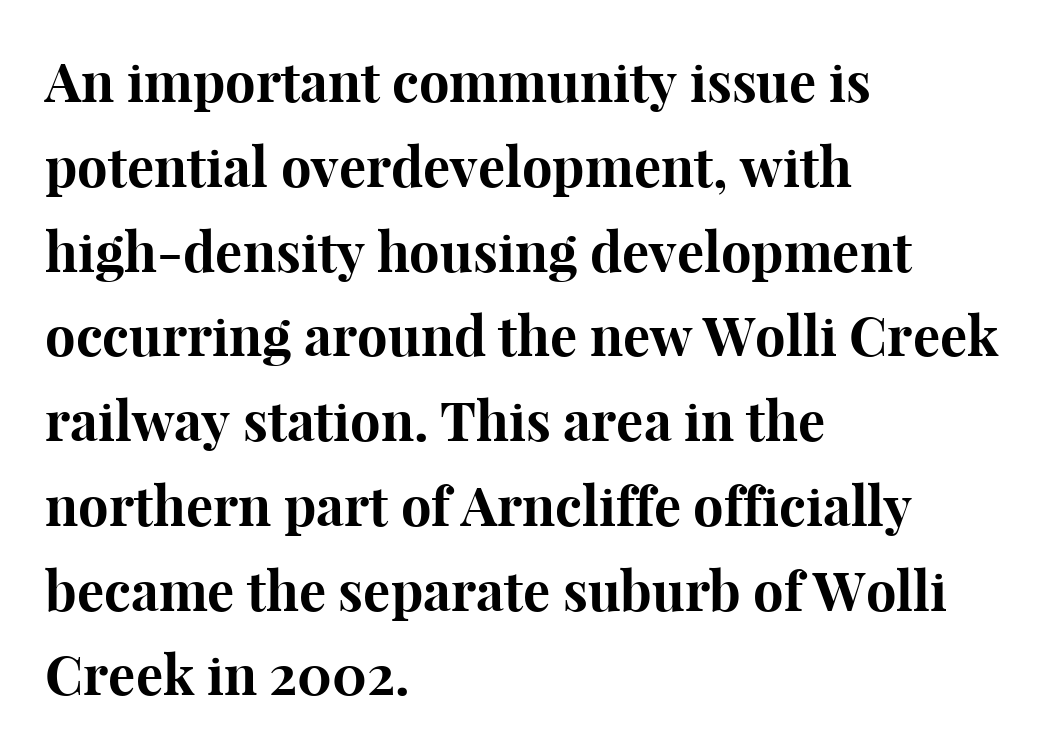
Type without underlining. Heavy-handed strokes throughout: this text is bold. The type family on display is of the serif kind. Line spacing here is normal. If you drew a line through each stem, it would be perfectly vertical. The paragraph has a hard left edge and a soft right edge.
